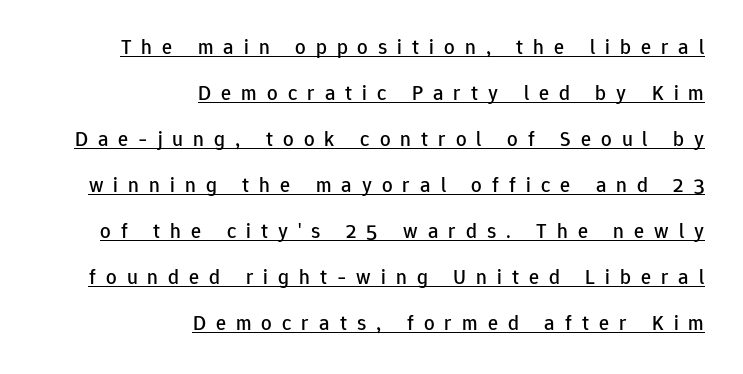
{"italic": "no", "underline": "yes", "align": "right", "line_spacing": "loose", "line_spacing_ratio": 2.19, "letter_spacing": "wide", "letter_spacing_em": 0.48, "glyph_px": 21}
